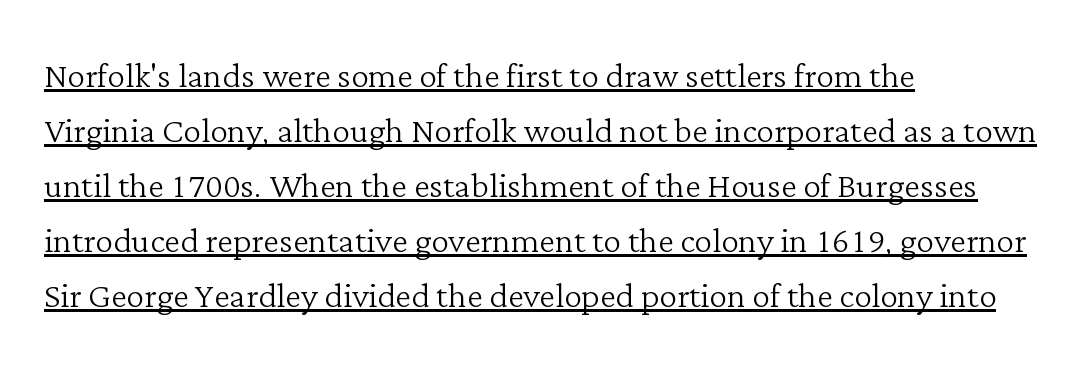
Q: Is the text bold? A: No.
Q: Is the text italic (slanted)? A: No, it is upright.
Q: Is the typeface a serif or a sans-serif typeface? A: Serif.
Q: Is the text underlined? A: Yes.
Q: How is the paragraph aligned? A: Left-aligned.
Q: Is the spacing between letters normal or unusually wide? A: Normal.
Q: Width (condensed, normal, or wide)? A: Normal.
Q: Stroke contrast? A: Low.
Q: x-height? A: Medium.
Q: Monospaced? A: No.
